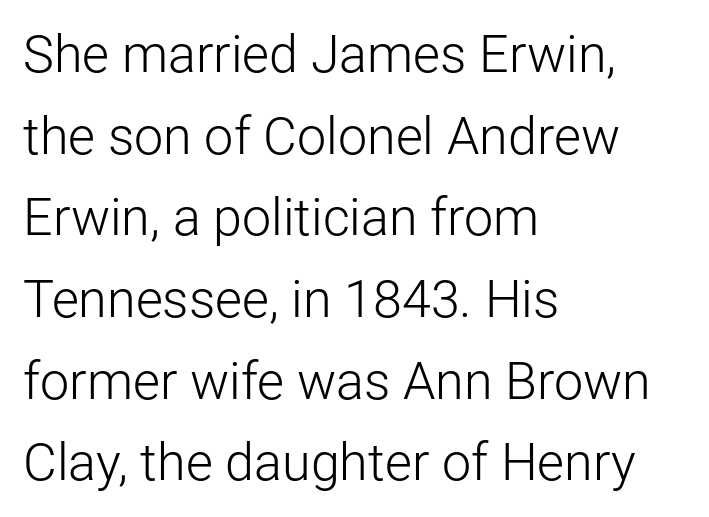
Compared with a centered layout, this one pins lines to the left instead. The type is set solid horizontally, with unmodified tracking. Classification — sans serif. The typesetting does not lean heavy: it is not bold.
